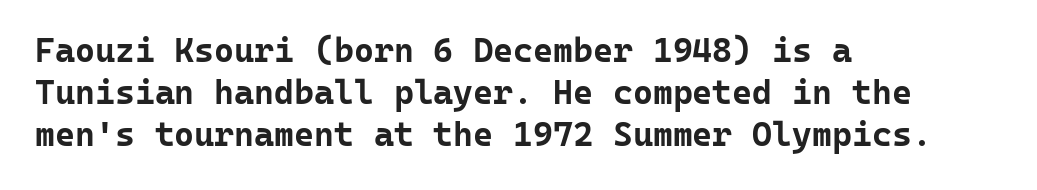
The face used here has the dense, thick strokes of a bold. Which margin do the lines hug? The left one — the right edge is uneven. Serifs: no, the terminals of the letterforms are clean. Looks like terminal output: every glyph gets an equal slot.
